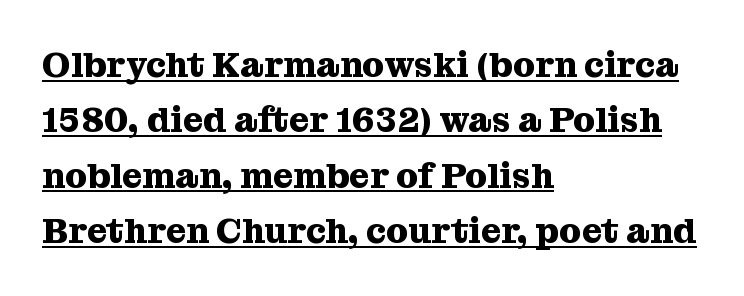
{"serif": "yes", "italic": "no", "bold": "yes", "weight": "heavy", "width": "normal", "stroke_contrast": "medium", "x_height": "medium", "monospaced": "no", "underline": "yes", "align": "left", "line_spacing": "normal", "line_spacing_ratio": 1.58, "letter_spacing": "normal", "letter_spacing_em": 0.0, "glyph_px": 35}
